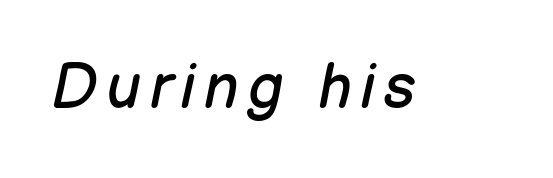
The zone under the glyphs is completely vacant. The axis of the letterforms is tilted away from vertical. The typesetting does not lean heavy: it is not bold. Is this a fixed-width face? No — the glyphs have proportional, varying widths.
